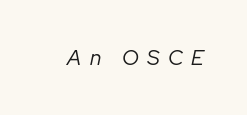
Stroke mass is kept to a normal reading level or below. It's the slanting kind of type. This rendering features lettering with no underline. The rendering inserts visible extra space after every character.
